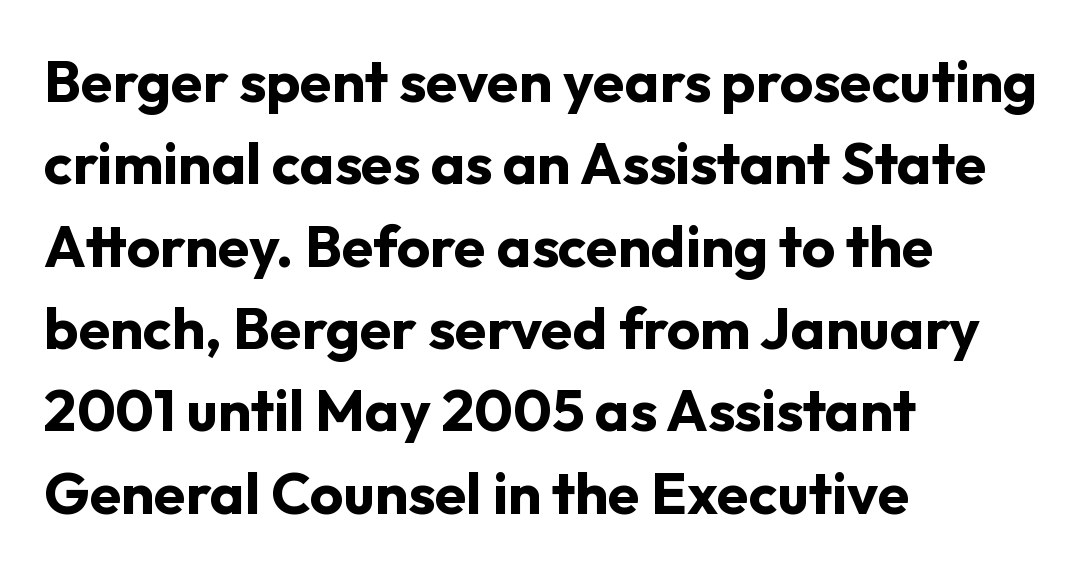
The image shows 58 px bold sans-serif type, upright; set left-aligned, normal line spacing (1.42x), normal letter spacing, not underlined; low stroke contrast and a medium x-height.
